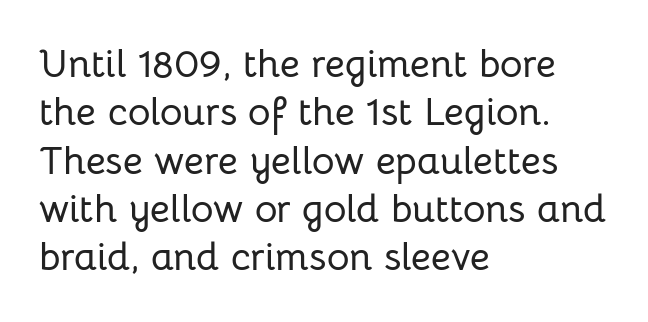
Q: Is the text italic (slanted)? A: No, it is upright.
Q: Is the typeface a serif or a sans-serif typeface? A: Sans-serif.
Q: Is the text underlined? A: No.
Q: How is the paragraph aligned? A: Left-aligned.
Q: Is the spacing between letters normal or unusually wide? A: Normal.
Q: Width (condensed, normal, or wide)? A: Normal.
Q: Stroke contrast? A: Low.
Q: x-height? A: Medium.
Q: Monospaced? A: No.
